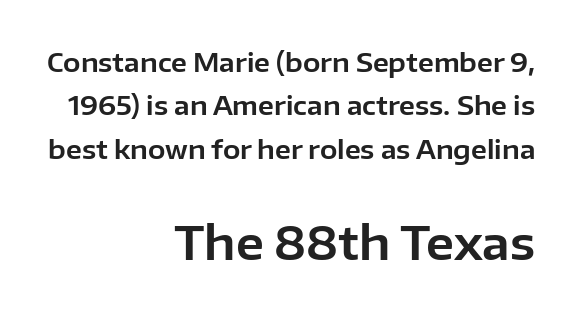
Q: Is the text italic (slanted)? A: No, it is upright.
Q: Is the typeface a serif or a sans-serif typeface? A: Sans-serif.
Q: Is the text underlined? A: No.
Q: How is the paragraph aligned? A: Right-aligned.
Q: Is the spacing between letters normal or unusually wide? A: Normal.
Q: Is the spacing between lines tight, normal or loose? A: Normal.
Q: Which block of text is set in a larger size, the first (top) or the second (bottom)? A: The second (bottom) one.
Q: Width (condensed, normal, or wide)? A: Normal.
Q: Stroke contrast? A: Low.
Q: x-height? A: Medium.
Q: Monospaced? A: No.
